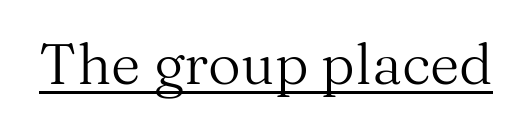
Is this a heavy cut? Hardly; it is regular or lighter. The letters stand upright; this is a roman face. The face used here is rendered with its standard letterfit. This is underlined copy, the kind a proofreader might mark for attention. Stroke terminals: seriffed.
